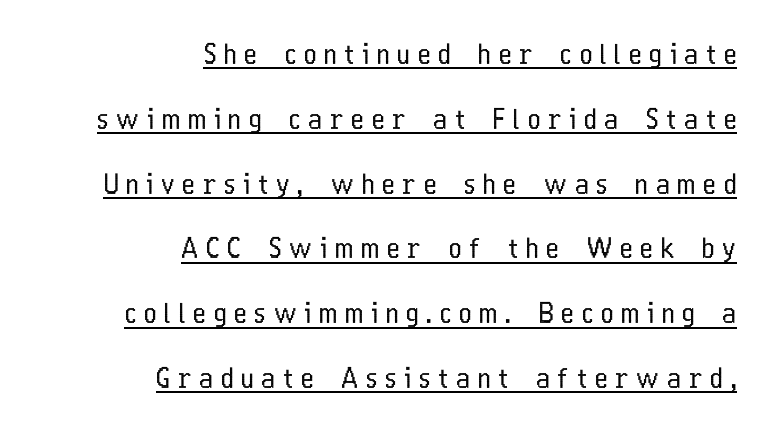
{"italic": "no", "bold": "no", "underline": "yes", "align": "right", "line_spacing": "loose", "line_spacing_ratio": 2.4, "letter_spacing": "wide", "letter_spacing_em": 0.29, "glyph_px": 27}
